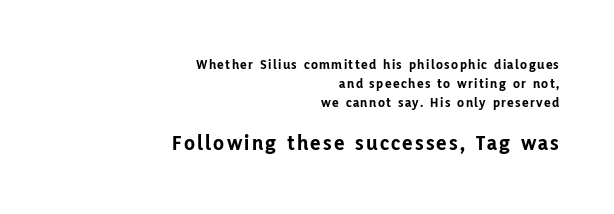
Q: Is the text bold? A: Yes.
Q: Is the text italic (slanted)? A: No, it is upright.
Q: Is the text underlined? A: No.
Q: How is the paragraph aligned? A: Right-aligned.
Q: Is the spacing between lines tight, normal or loose? A: Normal.
Q: Which block of text is set in a larger size, the first (top) or the second (bottom)? A: The second (bottom) one.
